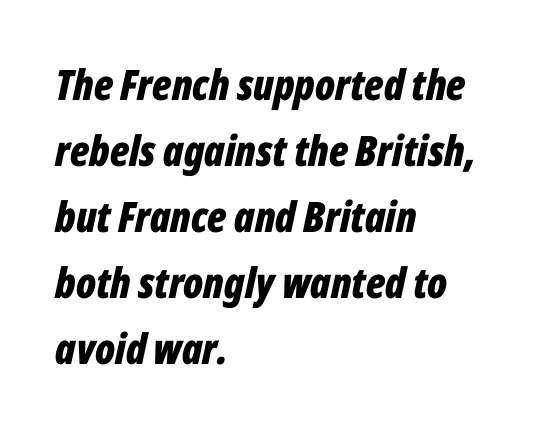
The type is set solid horizontally, with unmodified tracking. Descenders hang freely into open space. Caption: bold face, heavy strokes. Varying glyph widths throughout — classic text-font behaviour. Short and long lines alike share a common starting point at left. In terms of posture, this sample is oblique.
